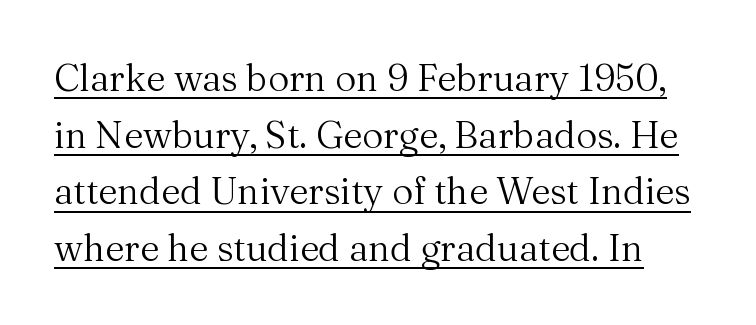
Q: Is the text bold? A: No.
Q: Is the text italic (slanted)? A: No, it is upright.
Q: Is the typeface a serif or a sans-serif typeface? A: Serif.
Q: Is the text underlined? A: Yes.
Q: Is the spacing between letters normal or unusually wide? A: Normal.
Q: Is the spacing between lines tight, normal or loose? A: Normal.
Q: Width (condensed, normal, or wide)? A: Normal.
Q: Stroke contrast? A: Medium.
Q: x-height? A: Medium.
Q: Monospaced? A: No.
